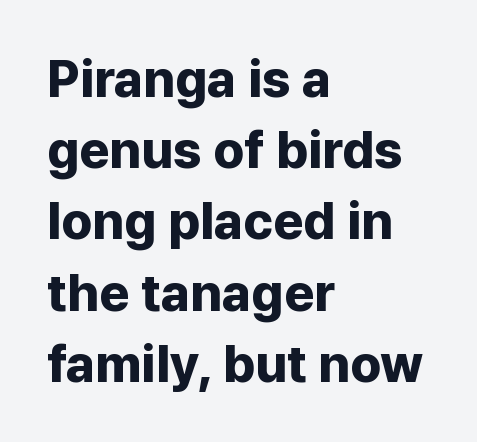
The image shows 52 px bold sans-serif type, upright; set left-aligned, normal line spacing (1.37x), normal letter spacing, not underlined; low stroke contrast and a medium x-height.
